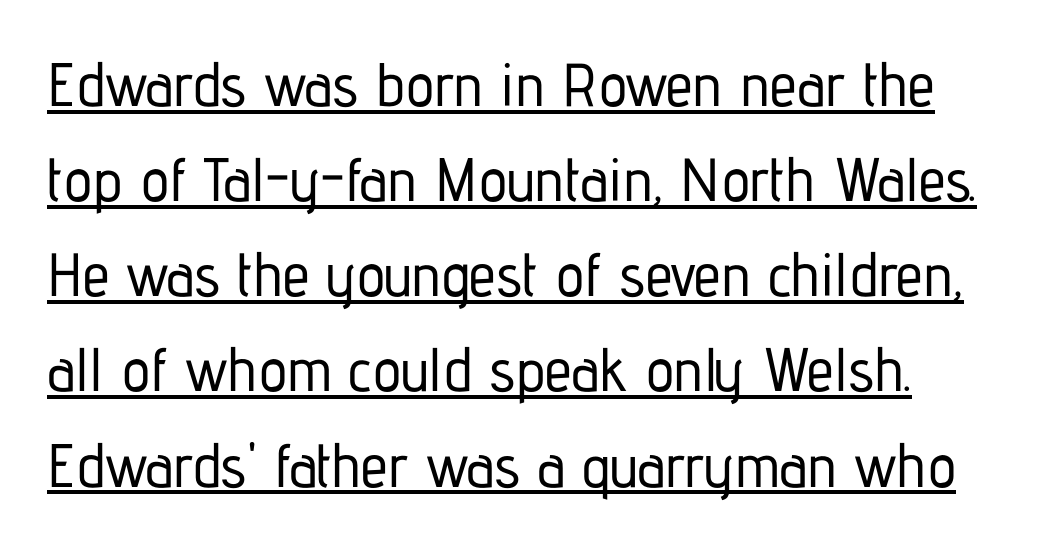
Successive baselines arrive at the customary interval. Classification — sans serif. Do the characters align in a grid? No, the font is proportional. You could call the tracking neutral — neither tight nor loose.
